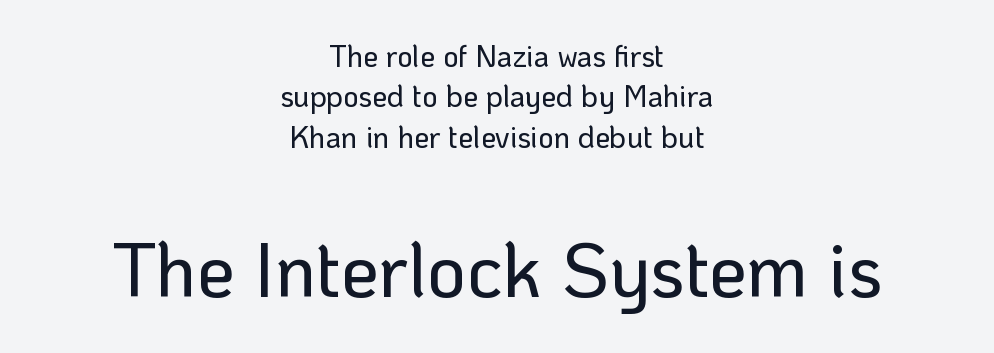
The image shows 76 px sans-serif type, upright; set centered, normal line spacing (1.35x), normal letter spacing, not underlined; the second (bottom) block is 2.53x larger; low stroke contrast and a medium x-height.
